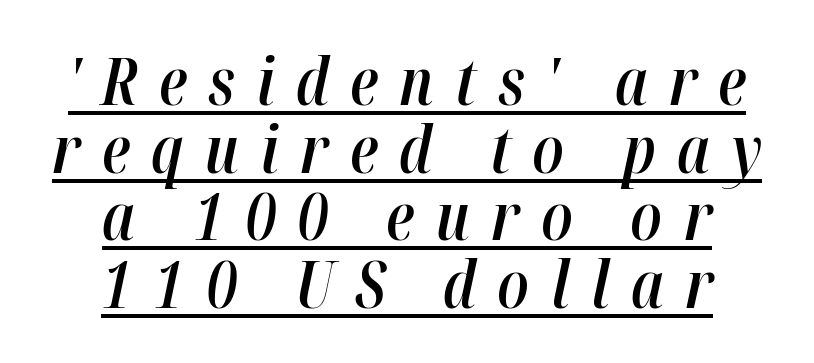
Q: Is the text bold? A: Semi-bold.
Q: Is the text italic (slanted)? A: Yes, it leans right by about 12 degrees.
Q: Is the text underlined? A: Yes.
Q: How is the paragraph aligned? A: Centered.
Q: Is the spacing between letters normal or unusually wide? A: Unusually wide.
Q: Is the spacing between lines tight, normal or loose? A: Tight.
Q: Width (condensed, normal, or wide)? A: Condensed.
Q: Stroke contrast? A: High.
Q: x-height? A: Medium.
Q: Monospaced? A: No.
